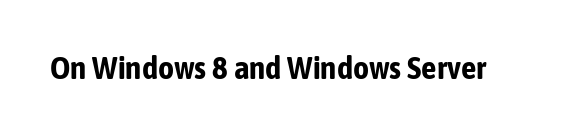
The image shows 31 px bold, condensed sans-serif type, upright; set normal letter spacing, not underlined; low stroke contrast and a medium x-height.
